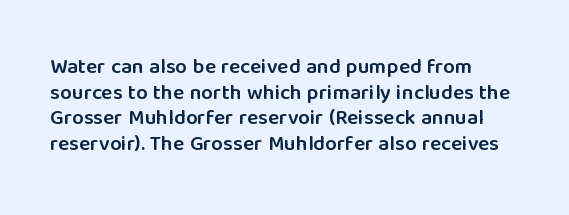
Here the glyphs are tracked normally, forming tight word shapes. Nope, not italic — everything's standing straight. Its strokes are somewhat broadened, the hallmark of semibold type. Decoration check: the copy has no underline.
